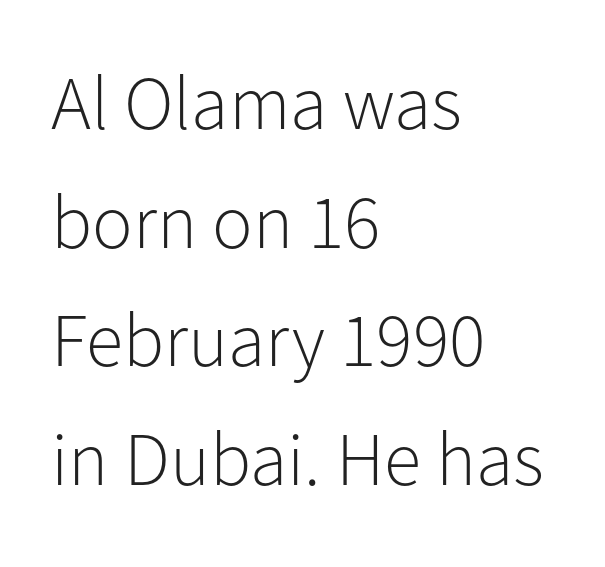
The image shows 76 px light sans-serif type, upright; set left-aligned, normal line spacing (1.56x), normal letter spacing, not underlined; low stroke contrast and a medium x-height.
